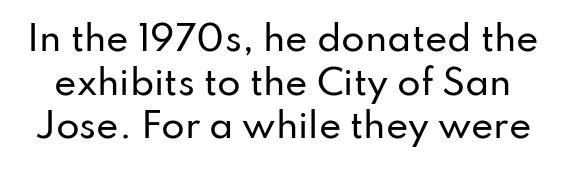
{"serif": "no", "italic": "no", "width": "normal", "stroke_contrast": "low", "x_height": "small", "monospaced": "no", "underline": "no", "line_spacing": "normal", "line_spacing_ratio": 1.28, "letter_spacing": "normal", "letter_spacing_em": 0.0, "glyph_px": 34}
